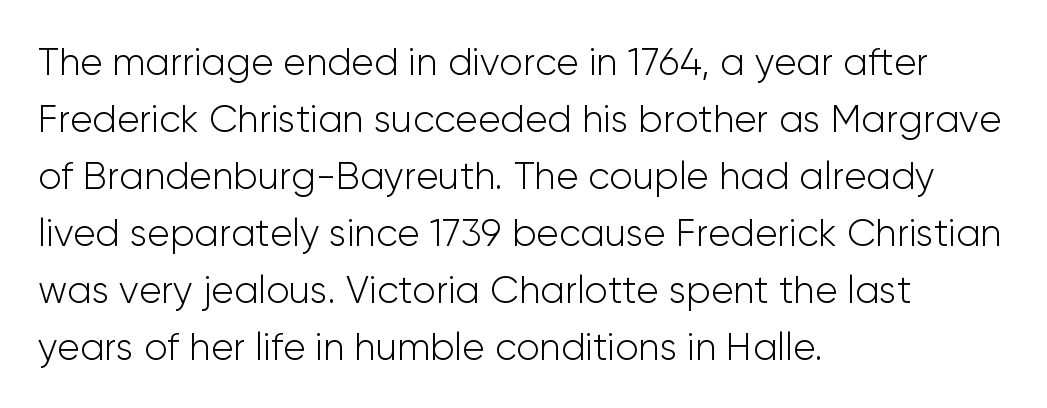
{"serif": "no", "italic": "no", "bold": "no", "weight": "light", "width": "normal", "stroke_contrast": "low", "x_height": "medium", "monospaced": "no", "underline": "no", "align": "left", "line_spacing": "normal", "line_spacing_ratio": 1.5, "letter_spacing": "normal", "letter_spacing_em": 0.0, "glyph_px": 38}
